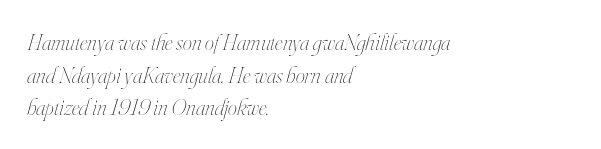
Q: Is the text bold? A: No.
Q: Is the text italic (slanted)? A: Yes, it leans right by about 16 degrees.
Q: Is the text underlined? A: No.
Q: How is the paragraph aligned? A: Left-aligned.
Q: Is the spacing between letters normal or unusually wide? A: Normal.
Q: Is the spacing between lines tight, normal or loose? A: Normal.
